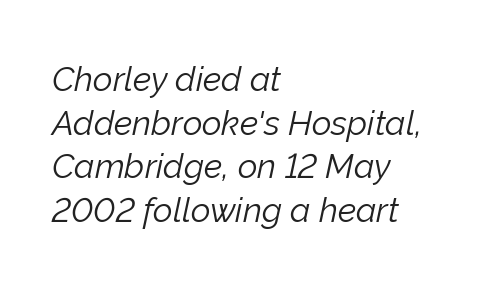
Q: Is the text bold? A: No.
Q: Is the text italic (slanted)? A: Yes, it leans right by about 12 degrees.
Q: Is the text underlined? A: No.
Q: How is the paragraph aligned? A: Left-aligned.
Q: Is the spacing between letters normal or unusually wide? A: Normal.
Q: Is the spacing between lines tight, normal or loose? A: Normal.
Q: Width (condensed, normal, or wide)? A: Normal.
Q: Stroke contrast? A: Low.
Q: x-height? A: Medium.
Q: Monospaced? A: No.
